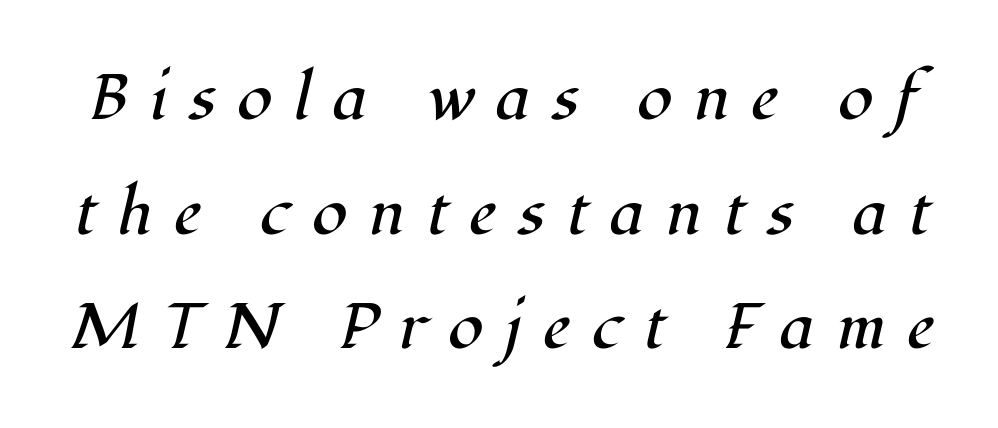
Q: Is the text bold? A: No.
Q: Is the text italic (slanted)? A: Yes, it leans right by about 12 degrees.
Q: Is the typeface a serif or a sans-serif typeface? A: Serif.
Q: Is the text underlined? A: No.
Q: Is the spacing between letters normal or unusually wide? A: Unusually wide.
Q: Width (condensed, normal, or wide)? A: Normal.
Q: Stroke contrast? A: High.
Q: x-height? A: Medium.
Q: Monospaced? A: No.
